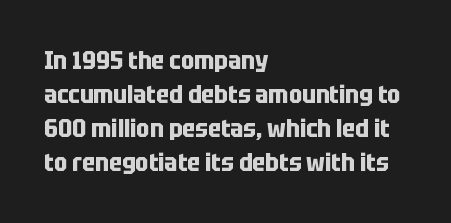
{"italic": "no", "bold": "yes", "underline": "no", "align": "left", "line_spacing": "normal", "line_spacing_ratio": 1.36, "letter_spacing": "normal", "letter_spacing_em": 0.0, "glyph_px": 25}
